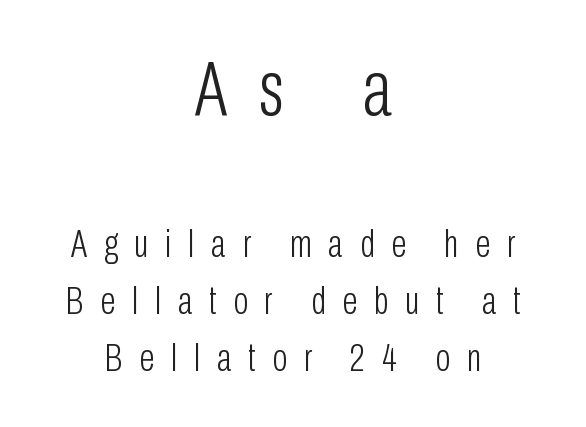
{"serif": "no", "italic": "no", "bold": "no", "weight": "light", "width": "condensed", "stroke_contrast": "low", "x_height": "medium", "monospaced": "no", "underline": "no", "align": "center", "line_spacing": "normal", "line_spacing_ratio": 1.46, "letter_spacing": "wide", "letter_spacing_em": 0.43, "larger_block": "first", "size_ratio": 2.0, "glyph_px": 78}
